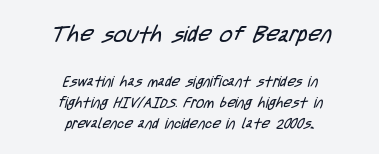
The image shows 22 px text type; set centered, normal line spacing (1.5x), normal letter spacing, not underlined; the first (top) block is 1.57x larger.
